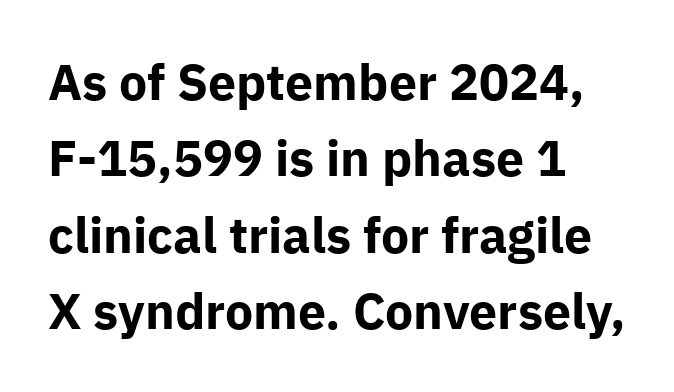
{"serif": "no", "italic": "no", "bold": "yes", "weight": "bold", "width": "normal", "stroke_contrast": "low", "x_height": "medium", "monospaced": "no", "underline": "no", "align": "left", "line_spacing": "normal", "line_spacing_ratio": 1.53, "letter_spacing": "normal", "letter_spacing_em": 0.0, "glyph_px": 50}
